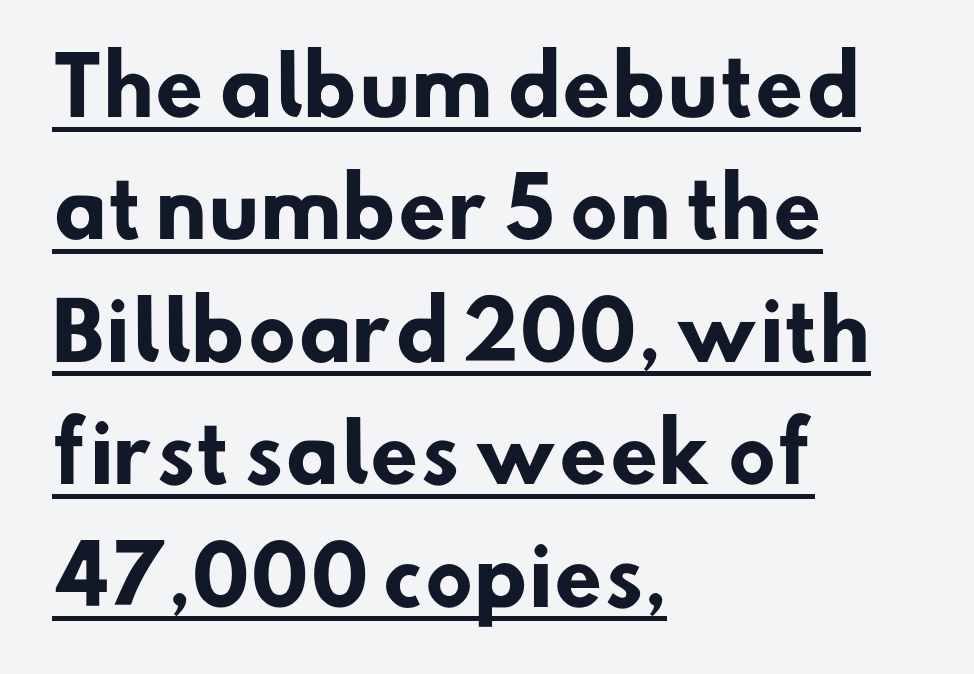
The image shows 79 px heavy sans-serif type; set left-aligned, normal line spacing (1.55x), normal letter spacing, underlined; low stroke contrast and a small x-height.
